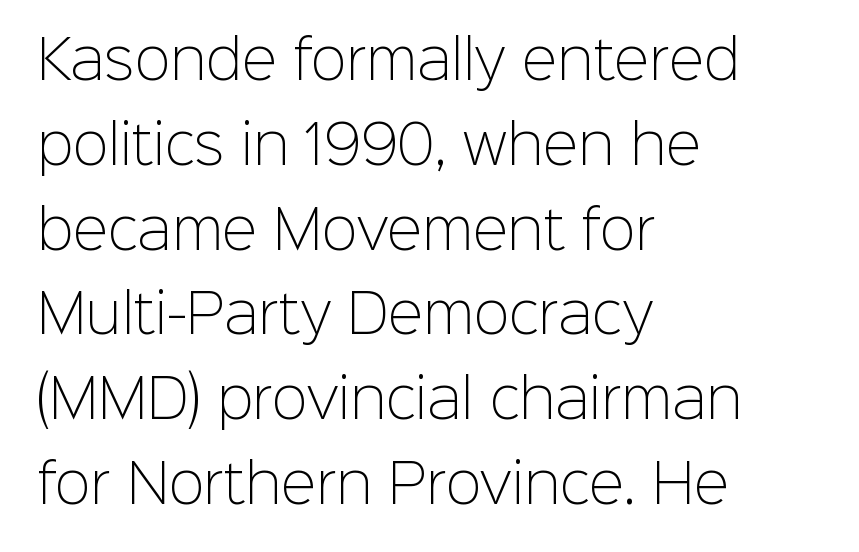
The leading is moderate, giving the passage an even texture. Leftover space on each line is placed entirely after the last word. The glyphs in this specimen are sans serif. The foot of each line stays bare and open. Is this a fixed-width face? No — the glyphs have proportional, varying widths.
